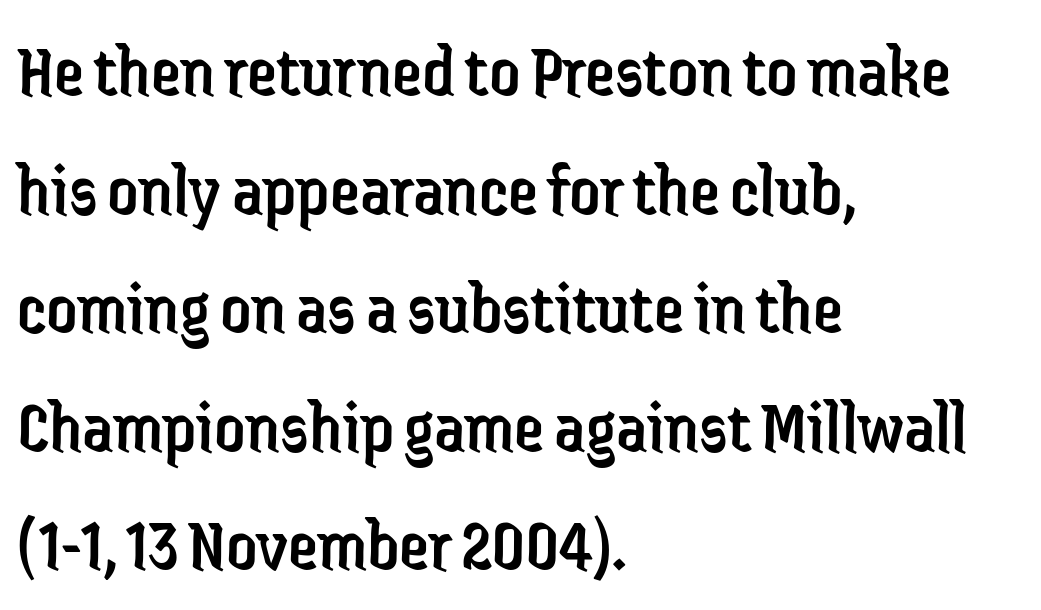
The image shows 76 px regular-weight, condensed sans-serif type, upright; set left-aligned, normal line spacing (1.56x), normal letter spacing, not underlined; low stroke contrast and a medium x-height.
